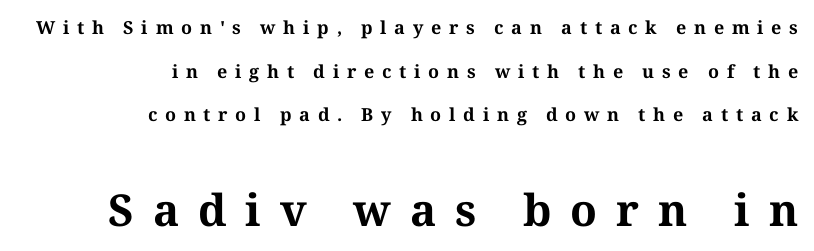
{"serif": "yes", "italic": "no", "bold": "yes", "weight": "bold", "width": "normal", "stroke_contrast": "medium", "x_height": "medium", "monospaced": "no", "underline": "no", "align": "right", "line_spacing": "loose", "line_spacing_ratio": 2.42, "letter_spacing": "wide", "letter_spacing_em": 0.43, "larger_block": "second", "size_ratio": 2.44, "glyph_px": 44}
